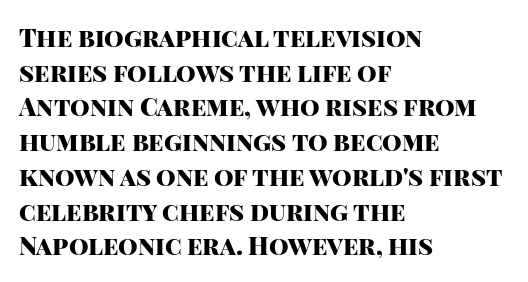
The image shows 25 px bold type, upright; set left-aligned, normal line spacing (1.39x), normal letter spacing, not underlined.
